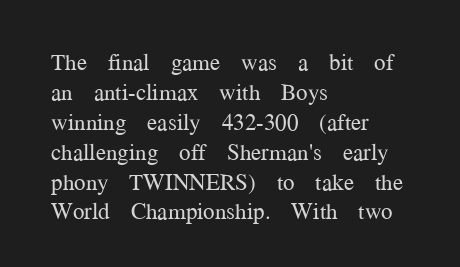
The lines are quadded left. The font sits on the lighter half of the weight spectrum, regular included. Tracking here is standard; glyphs follow each other at the usual distance. Italic? Not at all — the glyphs are vertical. Rule under the text: the space is simply empty.
